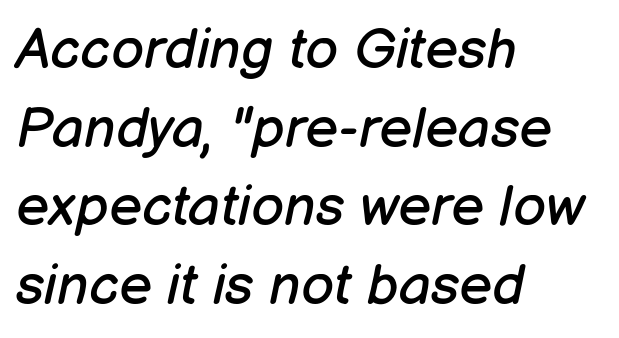
Is the type heavy? It reads as light-to-regular instead. Casual observation: everything's shoved over to the left. Look at the tracking — it's just the regular setting, nothing added. Interline gaps are of average width in this sample. Check under the words: just untouched page.
